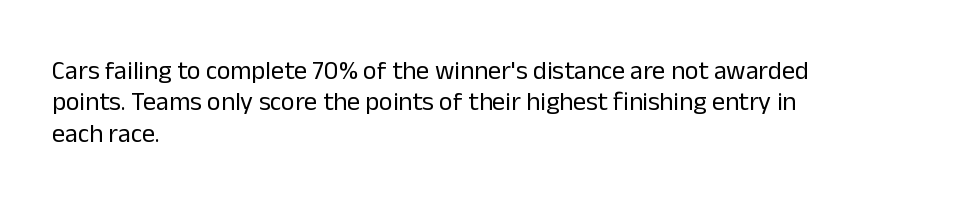
What stands out about the letter spacing? Nothing — it is the standard amount. The rendering anchors every line to the left-hand side. A light-to-regular cut is what we see here. Ordinary non-slanted type is in use.
